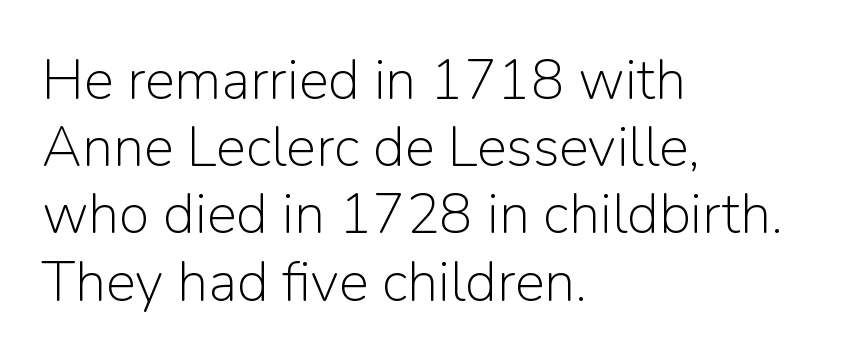
Alignment: flush left. Serif or sans? Sans — the stroke terminals are bare. The specimen reads as upright at a glance. Quick note: underline off. A typesetter would call this proportional, since set widths differ per character. Look at the tracking — it's just the regular setting, nothing added.
